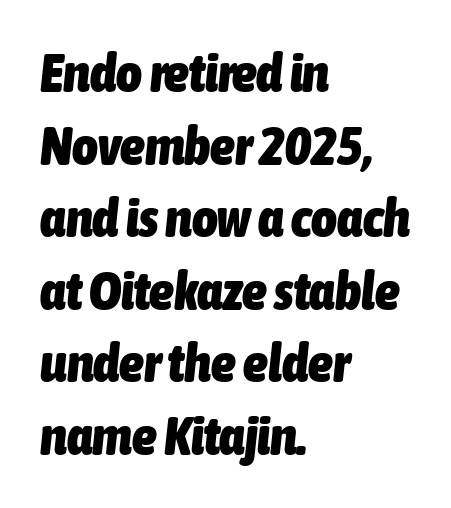
The image shows 55 px heavy, condensed type, italic (leaning right); set left-aligned, normal line spacing (1.32x), normal letter spacing, not underlined; low stroke contrast and a medium x-height.
